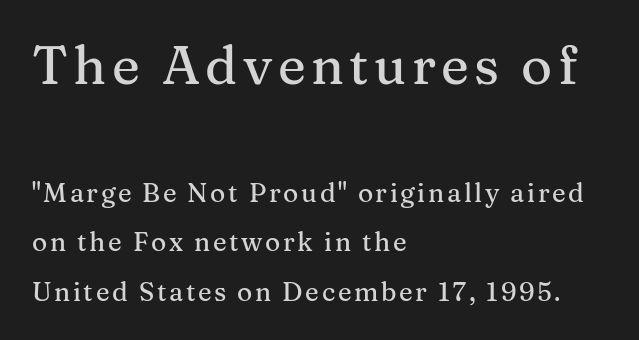
The image shows 53 px serif type, upright; set left-aligned, loose line spacing (1.91x), not underlined; the first (top) block is 2.04x larger; medium stroke contrast and a medium x-height.
